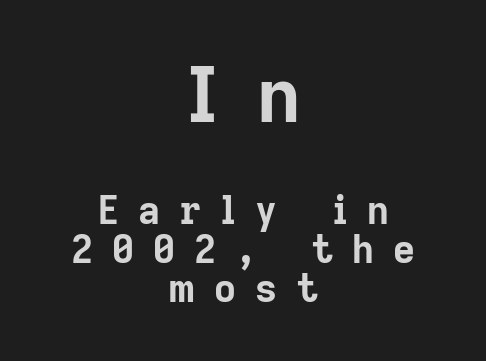
Someone cranked the tracking dial way up on this one. Typesetter's note — upper block bumped up in size, lower block left smaller. The setting favours the middle, as headings and verse often do. The space beneath each line is pristine and unruled. Posture: straight, roman, zero tilt.
